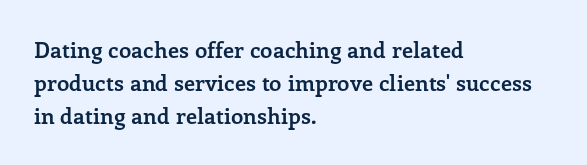
The image shows 22 px bold type, upright; set left-aligned, normal line spacing (1.51x), normal letter spacing, not underlined.
